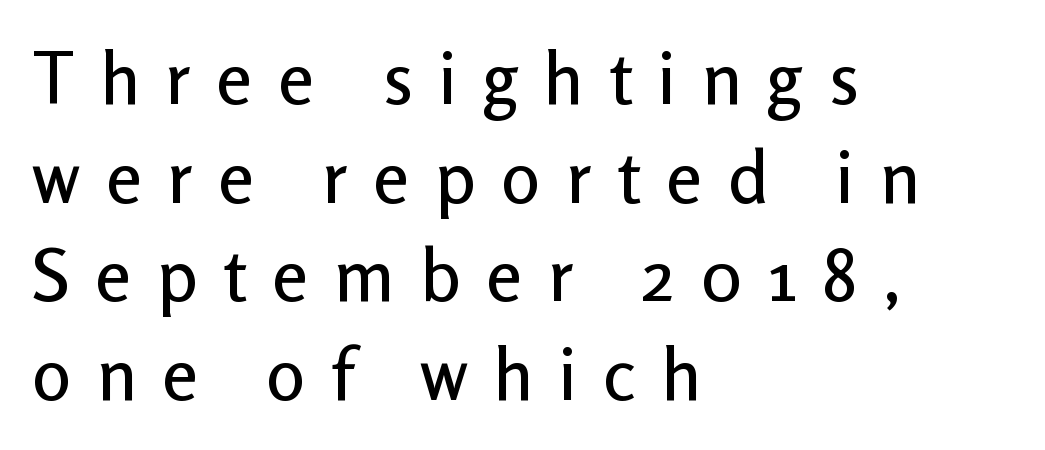
{"serif": "no", "italic": "no", "width": "normal", "stroke_contrast": "low", "x_height": "medium", "monospaced": "no", "underline": "no", "align": "left", "line_spacing": "normal", "line_spacing_ratio": 1.35, "letter_spacing": "wide", "letter_spacing_em": 0.35, "glyph_px": 73}
